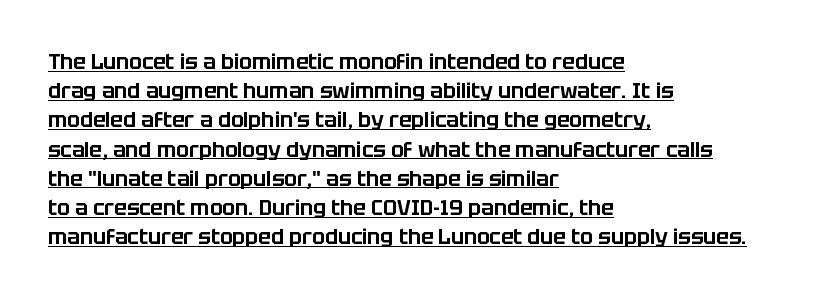
The rendering keeps characters at their native spacing. Descenders here cross a horizontal rule under the line. Is there much room between lines? A standard amount, neither cramped nor airy. Ascenders rise straight up at ninety degrees. Alignment: flush left.
